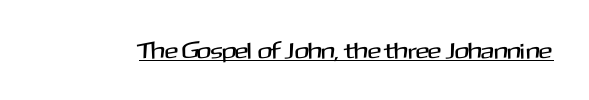
Q: Is the text italic (slanted)? A: No, it is upright.
Q: Is the text underlined? A: Yes.
Q: Is the spacing between letters normal or unusually wide? A: Normal.
